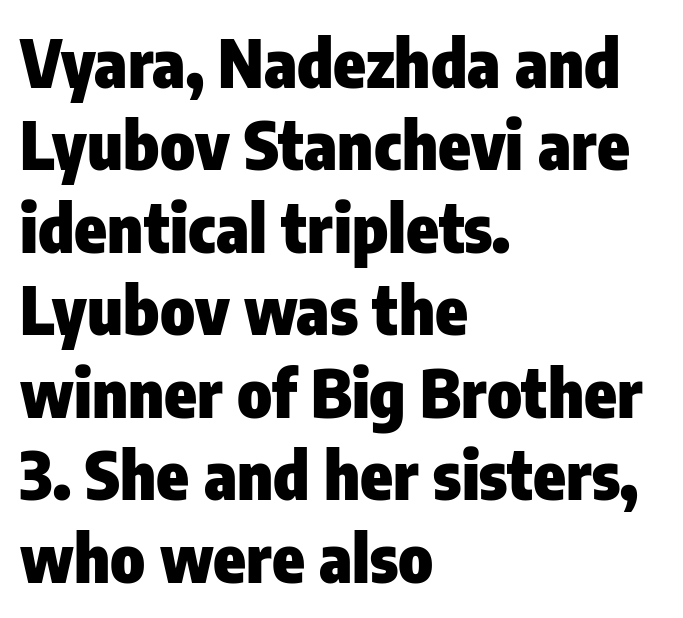
Compared with typical paragraphs, the rows here are spaced about the same. This sample uses an upright cut, with every glyph sitting square on the baseline. Is this a fixed-width face? No — the glyphs have proportional, varying widths. The glyphs in this specimen are sans serif.
